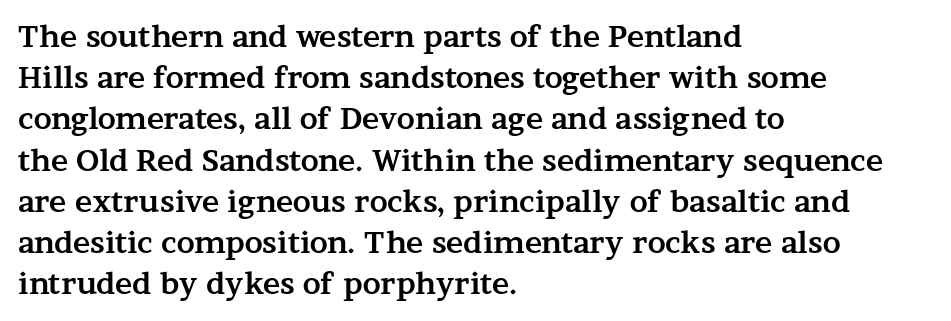
{"serif": "yes", "italic": "no", "bold": "yes", "weight": "bold", "width": "wide", "stroke_contrast": "medium", "x_height": "medium", "monospaced": "no", "underline": "no", "align": "left", "line_spacing": "normal", "line_spacing_ratio": 1.42, "letter_spacing": "normal", "letter_spacing_em": 0.0, "glyph_px": 29}
